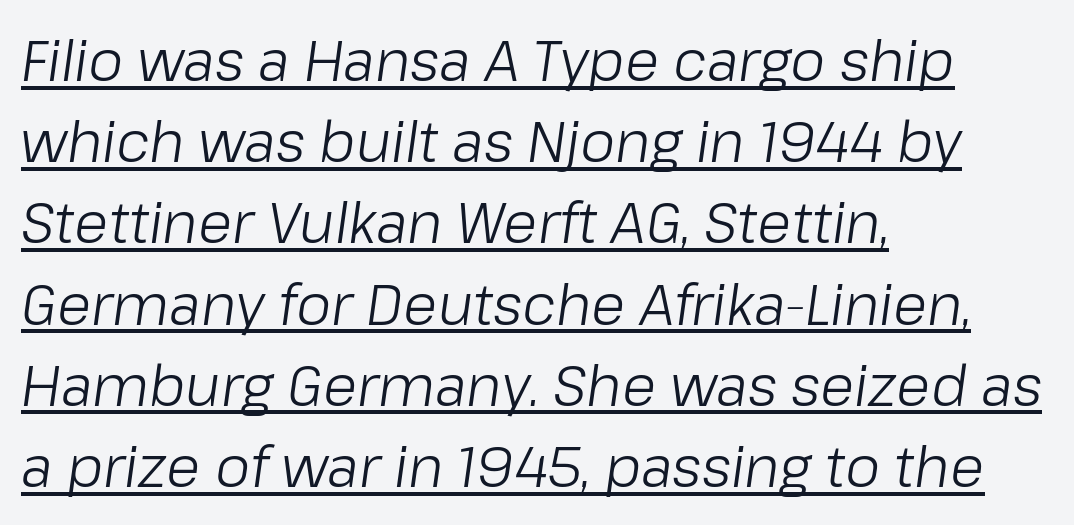
Q: Is the text bold? A: No.
Q: Is the text italic (slanted)? A: Yes, it leans right by about 8 degrees.
Q: Is the text underlined? A: Yes.
Q: How is the paragraph aligned? A: Left-aligned.
Q: Is the spacing between letters normal or unusually wide? A: Normal.
Q: Is the spacing between lines tight, normal or loose? A: Normal.
Q: Width (condensed, normal, or wide)? A: Normal.
Q: Stroke contrast? A: Low.
Q: x-height? A: Medium.
Q: Monospaced? A: No.
